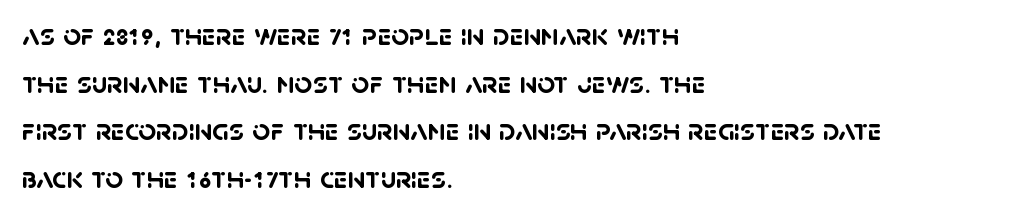
Q: Is the text bold? A: Yes.
Q: Is the typeface a serif or a sans-serif typeface? A: Sans-serif.
Q: Is the text underlined? A: No.
Q: How is the paragraph aligned? A: Left-aligned.
Q: Is the spacing between letters normal or unusually wide? A: Normal.
Q: Is the spacing between lines tight, normal or loose? A: Normal.
Q: Width (condensed, normal, or wide)? A: Normal.
Q: Stroke contrast? A: Low.
Q: x-height? A: Large.
Q: Monospaced? A: No.
